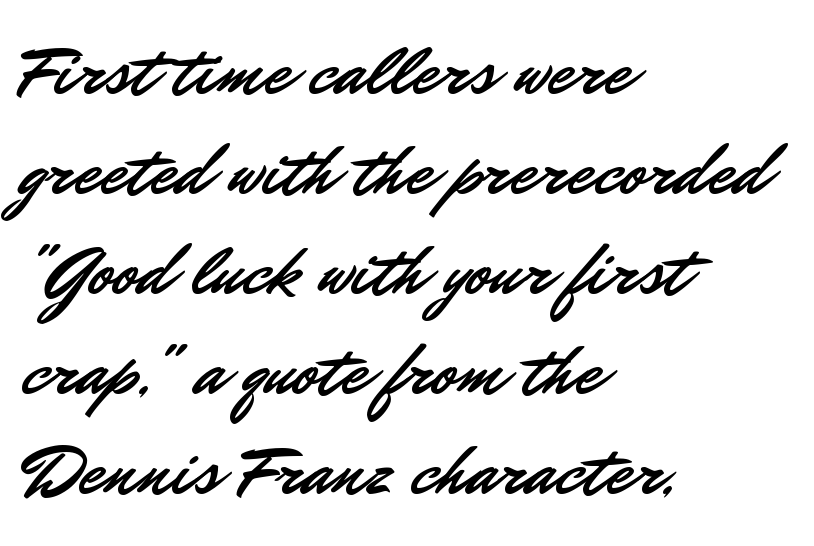
This rendering uses left alignment, leaving the right contour irregular. Varying glyph widths throughout — classic text-font behaviour. These lines keep a tight, regular rhythm from letter to letter. The words here are not underlined.
